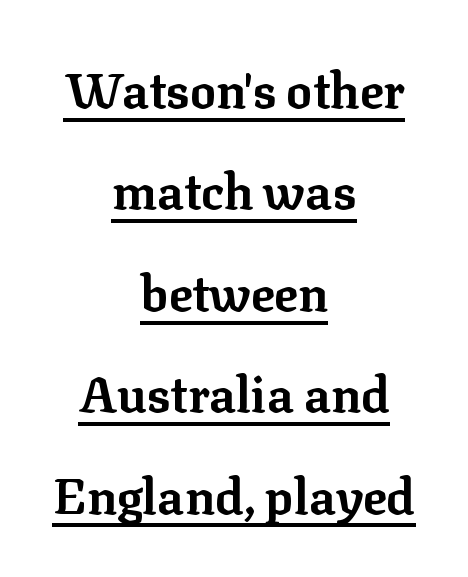
The face used here is seriffed, in the tradition of book romans. Neither beginnings nor endings align; midpoints do. The line texture is even and compact thanks to regular tracking. Each letter keeps its own natural width here, so spacing adapts to shape. Like a heading marked for emphasis, these lines bear an underscore. Line spacing here is loose.
